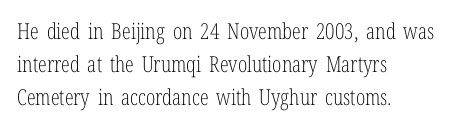
The image shows 22 px text type, upright; set left-aligned, normal line spacing (1.5x), normal letter spacing, not underlined.
